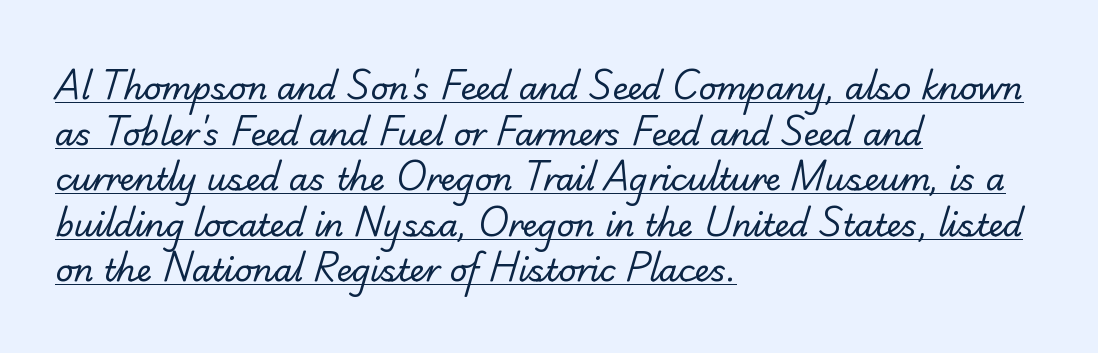
The image shows 31 px regular-weight serif type; set left-aligned, normal line spacing (1.47x), normal letter spacing, underlined; low stroke contrast and a small x-height.
